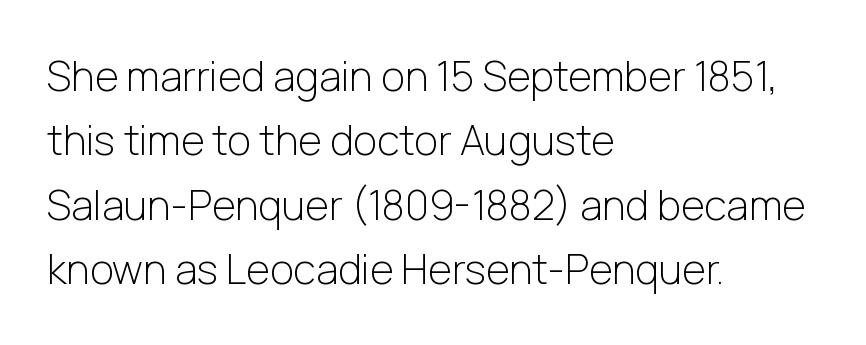
Q: Is the text bold? A: No.
Q: Is the text italic (slanted)? A: No, it is upright.
Q: Is the typeface a serif or a sans-serif typeface? A: Sans-serif.
Q: Is the text underlined? A: No.
Q: How is the paragraph aligned? A: Left-aligned.
Q: Is the spacing between letters normal or unusually wide? A: Normal.
Q: Is the spacing between lines tight, normal or loose? A: Normal.
Q: Width (condensed, normal, or wide)? A: Normal.
Q: Stroke contrast? A: Low.
Q: x-height? A: Medium.
Q: Monospaced? A: No.
